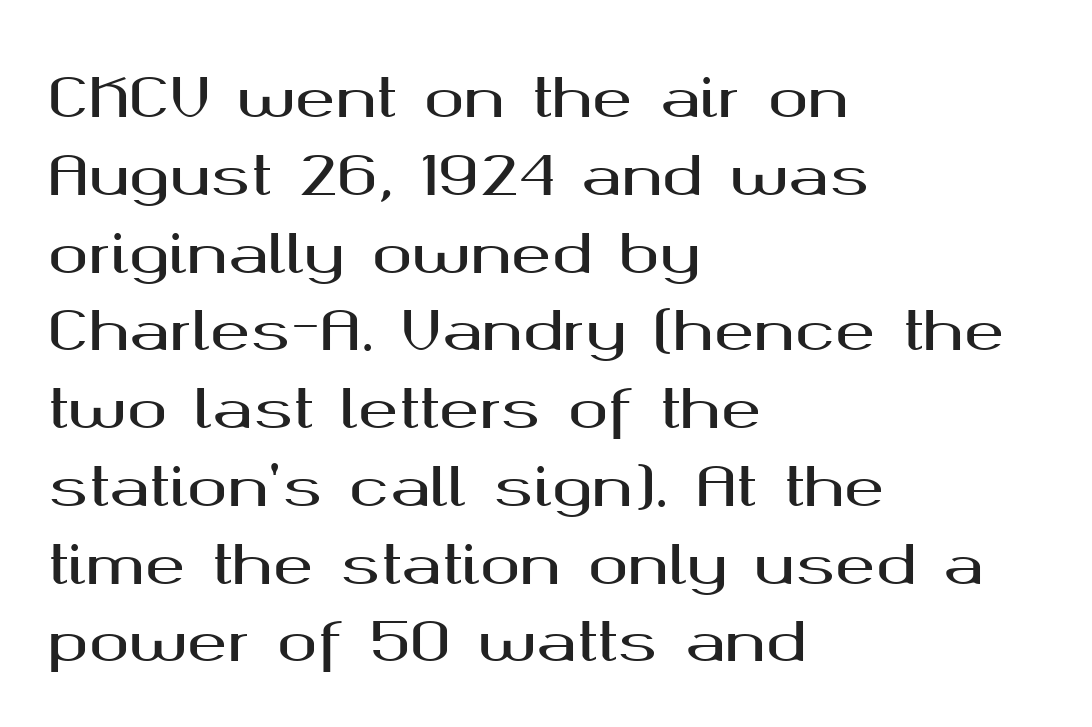
{"serif": "no", "italic": "no", "width": "wide", "stroke_contrast": "medium", "x_height": "medium", "monospaced": "no", "underline": "no", "align": "left", "line_spacing": "normal", "line_spacing_ratio": 1.44, "letter_spacing": "normal", "letter_spacing_em": 0.0, "glyph_px": 54}
